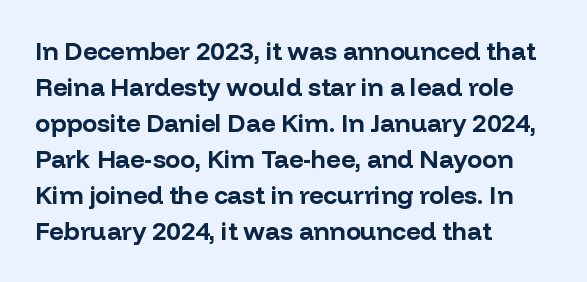
The image shows 25 px bold type, upright; set left-aligned, normal line spacing (1.44x), normal letter spacing, not underlined.
